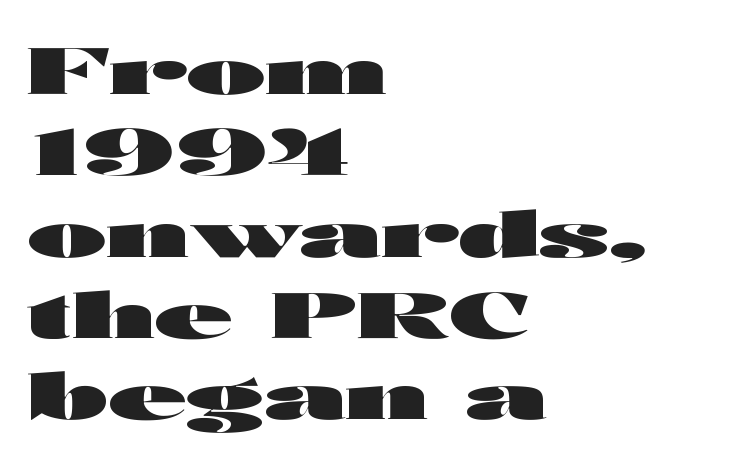
{"serif": "no", "italic": "no", "bold": "yes", "weight": "heavy", "width": "wide", "stroke_contrast": "high", "x_height": "medium", "monospaced": "no", "underline": "no", "align": "left", "line_spacing": "normal", "line_spacing_ratio": 1.27, "letter_spacing": "normal", "letter_spacing_em": 0.0, "glyph_px": 64}
